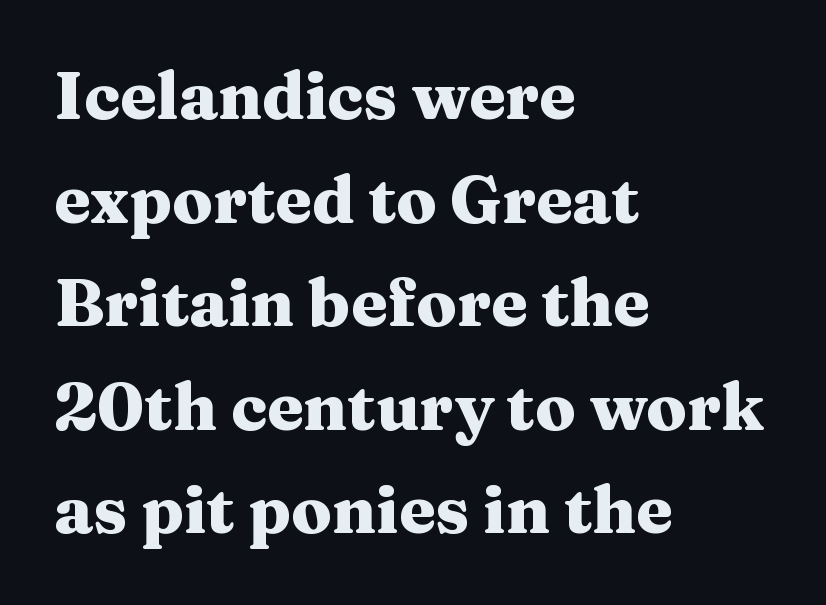
{"serif": "yes", "italic": "no", "bold": "yes", "weight": "heavy", "width": "wide", "stroke_contrast": "medium", "x_height": "medium", "monospaced": "no", "underline": "no", "align": "left", "line_spacing": "normal", "line_spacing_ratio": 1.57, "letter_spacing": "normal", "letter_spacing_em": 0.0, "glyph_px": 66}
